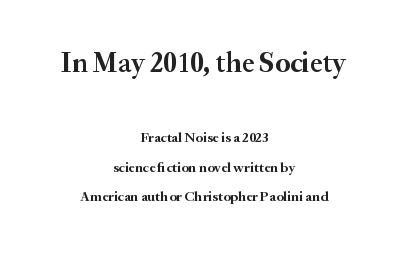
Q: Is the text bold? A: Yes.
Q: Is the text italic (slanted)? A: No, it is upright.
Q: Is the typeface a serif or a sans-serif typeface? A: Serif.
Q: Is the text underlined? A: No.
Q: How is the paragraph aligned? A: Centered.
Q: Is the spacing between letters normal or unusually wide? A: Normal.
Q: Is the spacing between lines tight, normal or loose? A: Loose.
Q: Which block of text is set in a larger size, the first (top) or the second (bottom)? A: The first (top) one.
Q: Width (condensed, normal, or wide)? A: Normal.
Q: Stroke contrast? A: Medium.
Q: x-height? A: Small.
Q: Monospaced? A: No.
